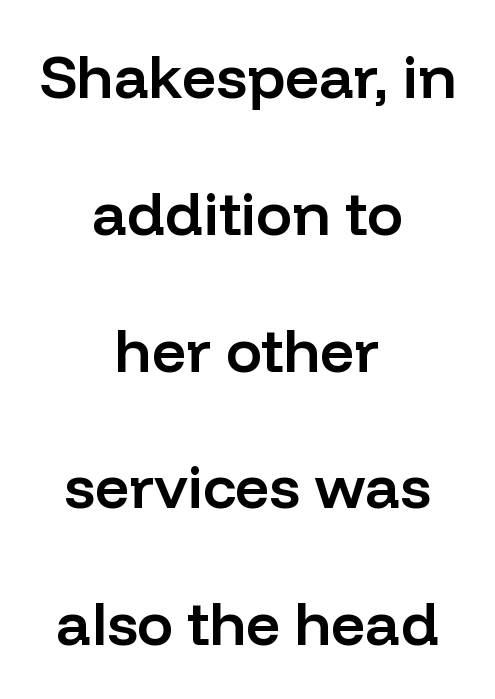
The image shows 60 px semibold sans-serif type, upright; set centered, loose line spacing (2.28x), normal letter spacing, not underlined; low stroke contrast and a medium x-height.
